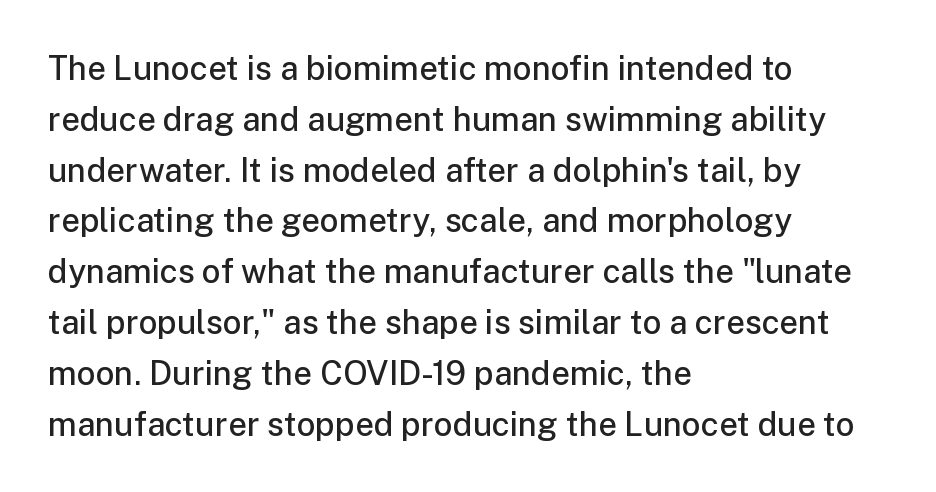
The image shows 33 px semibold sans-serif type, upright; set left-aligned, normal line spacing (1.54x), normal letter spacing, not underlined; low stroke contrast and a medium x-height.
